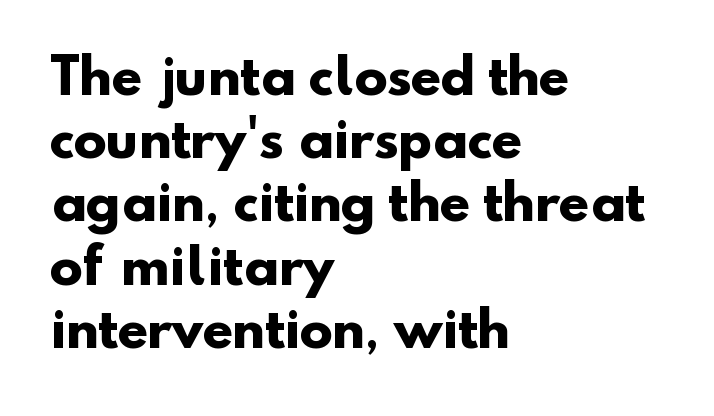
Visually the block forms a straight wall on the left and a jagged coastline on the right. You could not count columns in this text — the font is proportionally spaced. Examine the stroke ends and you'll find no serifs. The gaps between neighbouring characters are ordinary and unremarkable.
